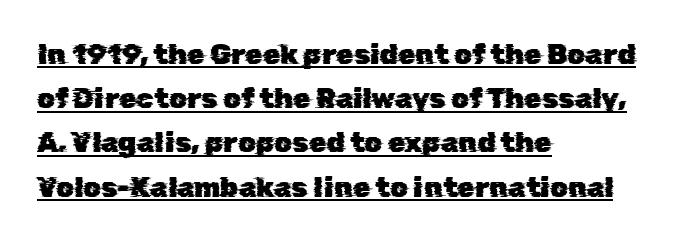
Q: Is the typeface a serif or a sans-serif typeface? A: Sans-serif.
Q: Is the text underlined? A: Yes.
Q: How is the paragraph aligned? A: Left-aligned.
Q: Is the spacing between letters normal or unusually wide? A: Normal.
Q: Is the spacing between lines tight, normal or loose? A: Normal.
Q: Width (condensed, normal, or wide)? A: Normal.
Q: Stroke contrast? A: Low.
Q: x-height? A: Medium.
Q: Monospaced? A: No.
